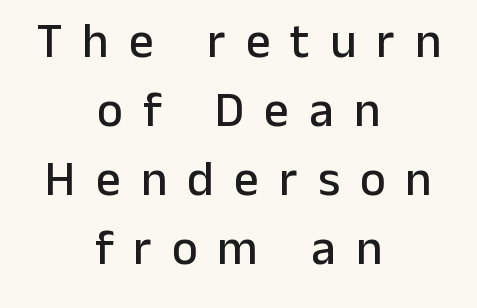
The image shows 49 px sans-serif type, upright; set centered, normal line spacing (1.41x), unusually wide letter spacing (+0.41 em), not underlined; low stroke contrast and a medium x-height.
